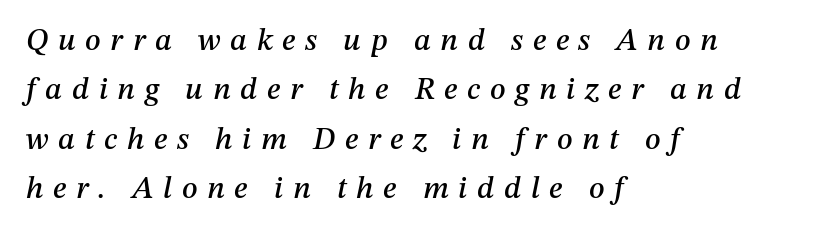
The image shows 31 px text type, italic (leaning right); set left-aligned, normal line spacing (1.59x), unusually wide letter spacing (+0.31 em), not underlined; medium stroke contrast and a medium x-height.
